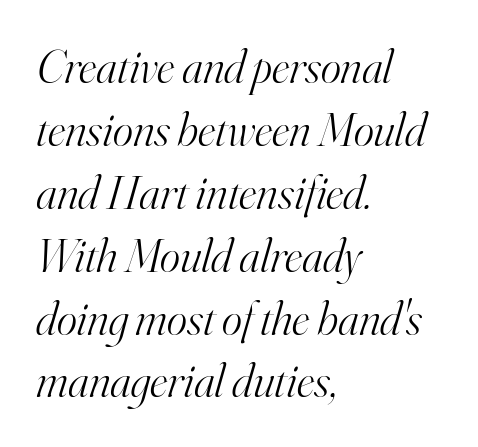
{"serif": "yes", "italic": "yes", "lean": "right", "slant_degrees": 16, "bold": "no", "weight": "light", "width": "normal", "stroke_contrast": "high", "x_height": "small", "monospaced": "no", "underline": "no", "align": "left", "line_spacing": "normal", "line_spacing_ratio": 1.31, "letter_spacing": "normal", "letter_spacing_em": 0.0, "glyph_px": 48}
